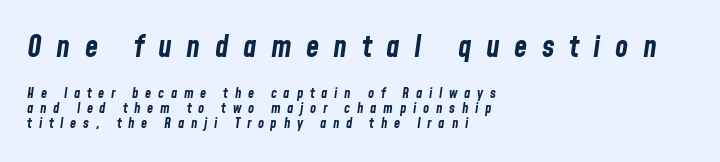
In terms of leading, this rendering errs on the cramped side. Pretty heavy lettering here — definitely bold. Scale decreases going downward across the two blocks. Caption: expanded tracking, letters set apart. Left-aligned paragraph, ragged on the right. Letters rest on an invisible, unmarked baseline.
